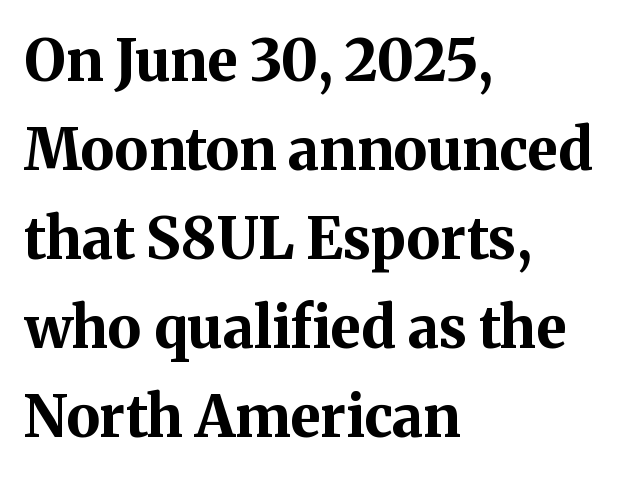
{"serif": "yes", "italic": "no", "bold": "yes", "weight": "bold", "width": "normal", "stroke_contrast": "medium", "x_height": "medium", "monospaced": "no", "underline": "no", "align": "left", "line_spacing": "normal", "line_spacing_ratio": 1.56, "letter_spacing": "normal", "letter_spacing_em": 0.0, "glyph_px": 57}
